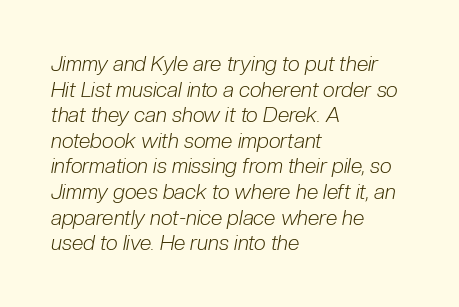
Emphasis-style slanted type is in use. How are the letters spaced? Ordinarily, with no added tracking. One-word summary of the alignment: left. The weight tops out at a normal text grade. This rendering features lettering with no underline.
